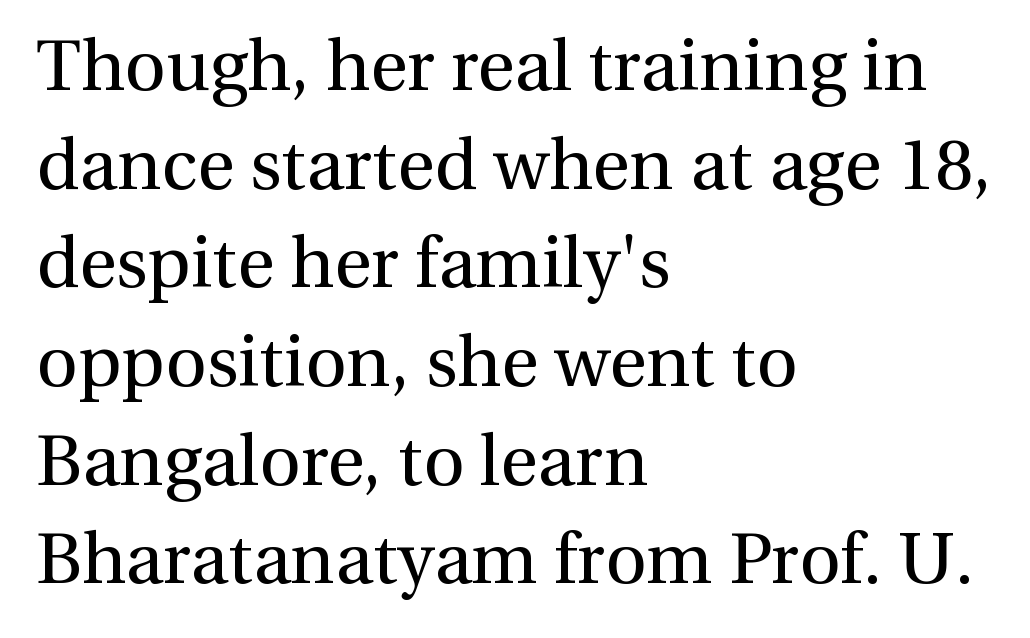
The setting favours the left margin, as ordinary paragraphs usually do. If you drew a line through each stem, it would be perfectly vertical. The specimen omits any rule beneath the text block's lines. Caption: face not bold, strokes unweighted. One glance says typical: line gaps are just what's usual.
